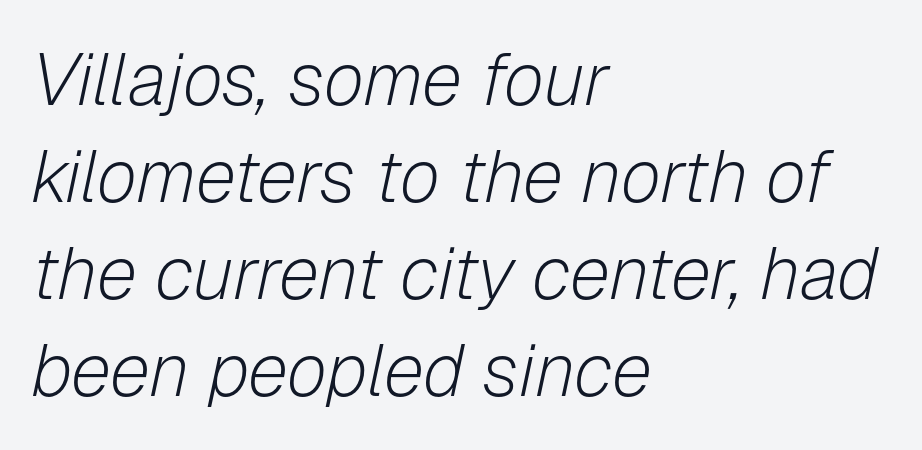
Caption: face not bold, strokes unweighted. These lines keep a tight, regular rhythm from letter to letter. Is this a fixed-width face? No — the glyphs have proportional, varying widths. Yep, that's italic — everything's leaning.
